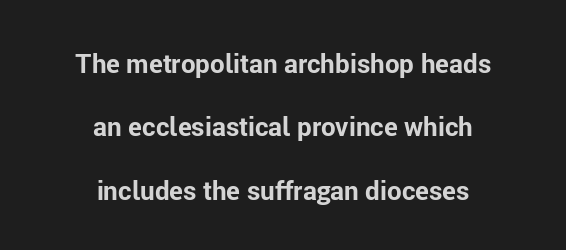
{"italic": "no", "bold": "yes", "underline": "no", "align": "center", "line_spacing": "loose", "line_spacing_ratio": 2.44, "letter_spacing": "normal", "letter_spacing_em": 0.0, "glyph_px": 26}
